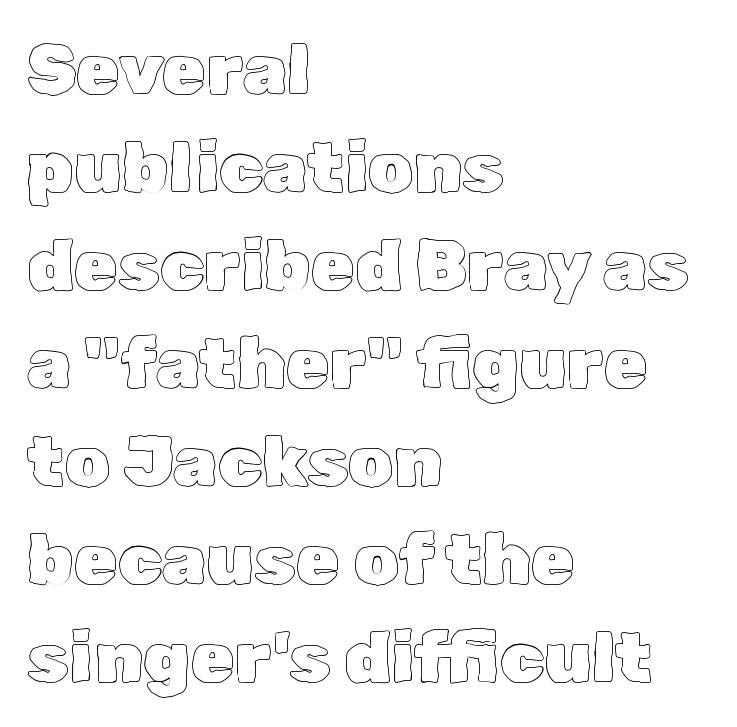
{"italic": "no", "width": "normal", "x_height": "medium", "monospaced": "no", "underline": "no", "align": "left", "line_spacing": "normal", "line_spacing_ratio": 1.38, "letter_spacing": "normal", "letter_spacing_em": 0.0, "glyph_px": 71}
